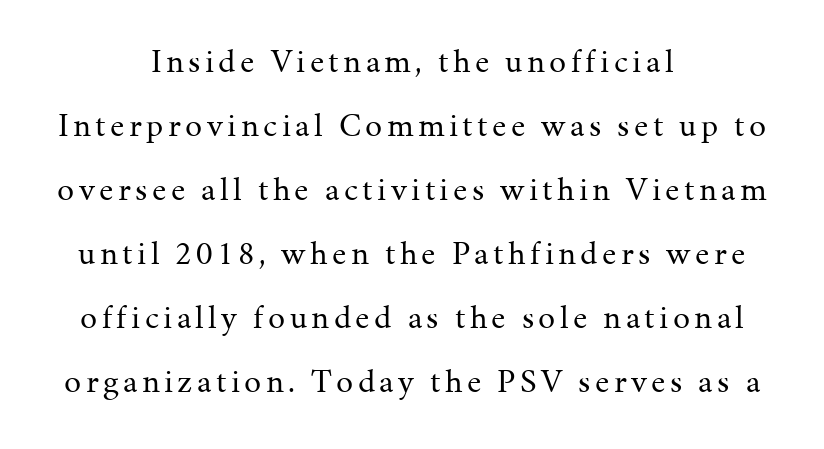
The passage shown is typed in a proportional face where columns would drift. Is the block centered? Yes — each line is placed symmetrically about the middle. This is roman type, the default non-slanted kind. The typeface has the unassuming heft of standard copy or less.
